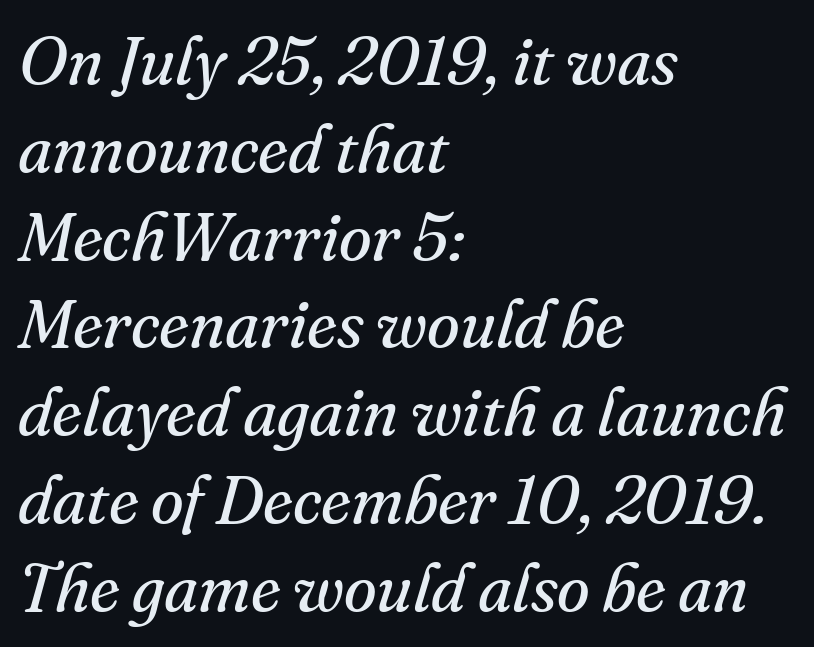
{"serif": "yes", "italic": "yes", "lean": "right", "slant_degrees": 16, "bold": "no", "weight": "regular", "width": "normal", "stroke_contrast": "medium", "x_height": "small", "monospaced": "no", "underline": "no", "align": "left", "line_spacing": "normal", "line_spacing_ratio": 1.31, "letter_spacing": "normal", "letter_spacing_em": 0.0, "glyph_px": 67}
